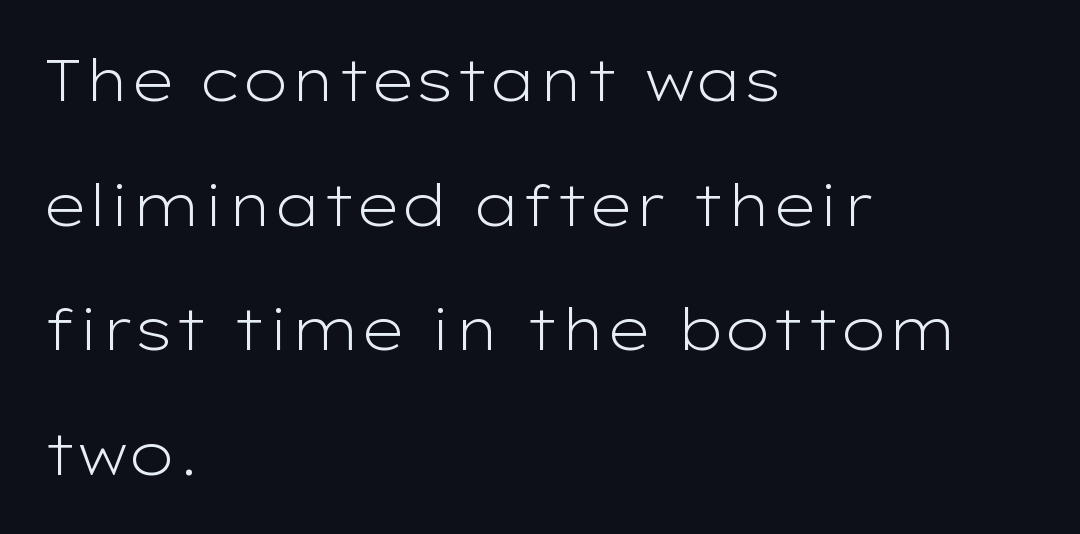
{"serif": "no", "italic": "no", "bold": "no", "weight": "light", "width": "wide", "stroke_contrast": "low", "x_height": "medium", "monospaced": "no", "underline": "no", "align": "left", "line_spacing": "loose", "line_spacing_ratio": 2.15, "letter_spacing": "normal", "letter_spacing_em": 0.0, "glyph_px": 58}
